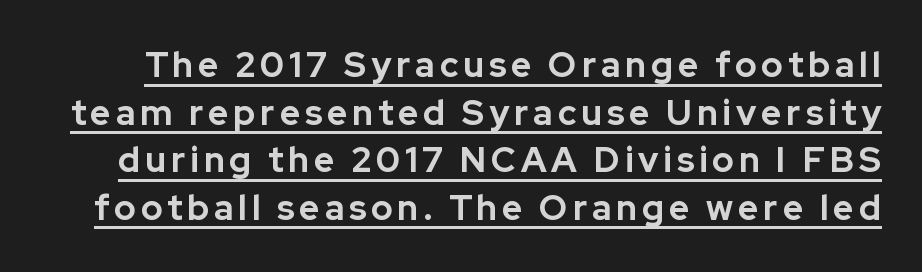
{"serif": "no", "italic": "no", "bold": "yes", "weight": "bold", "width": "normal", "stroke_contrast": "low", "x_height": "medium", "monospaced": "no", "underline": "yes", "line_spacing": "normal", "line_spacing_ratio": 1.36, "glyph_px": 35}
